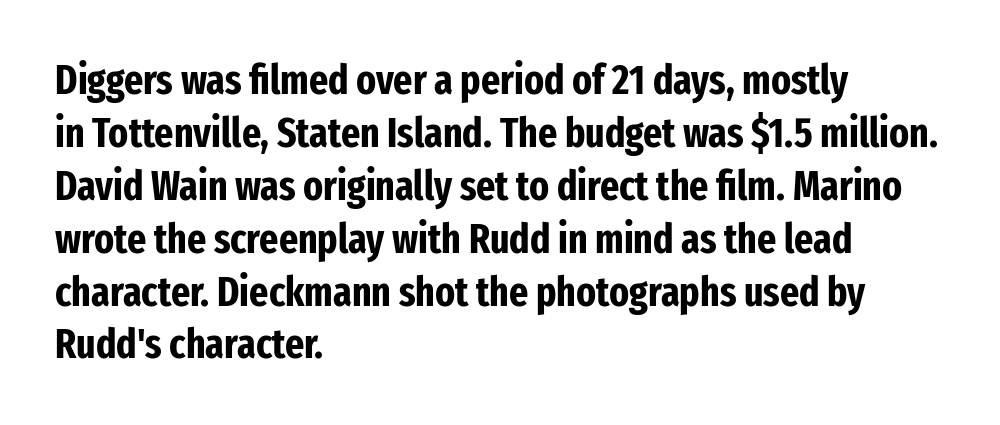
{"serif": "no", "italic": "no", "bold": "yes", "weight": "bold", "width": "condensed", "stroke_contrast": "low", "x_height": "medium", "monospaced": "no", "underline": "no", "align": "left", "line_spacing": "normal", "line_spacing_ratio": 1.29, "letter_spacing": "normal", "letter_spacing_em": 0.0, "glyph_px": 41}
